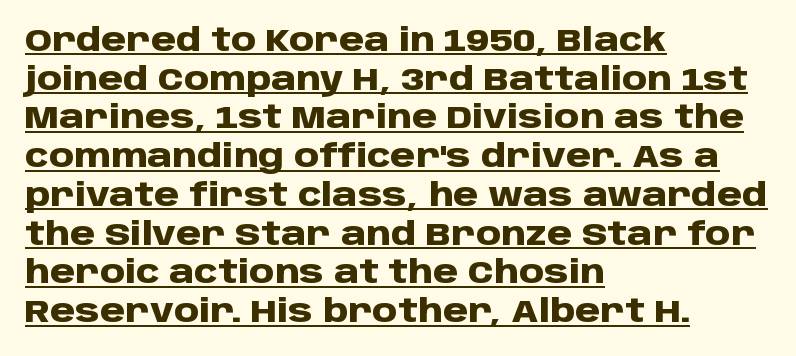
Each glyph is drawn with heavy, bold strokes. Compared with typical body copy, the letter spacing here is the same. Underlined type. Each letter's strokes conclude bluntly, with no projecting serifs. Do the characters align in a grid? No, the font is proportional.
